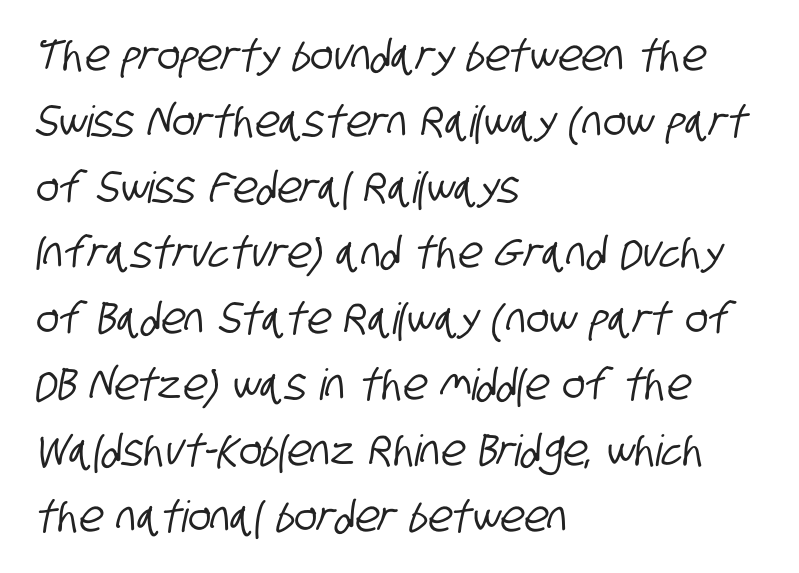
Each letter's strokes conclude bluntly, with no projecting serifs. You could not count columns in this text — the font is proportionally spaced. Rule under the text: the space is simply empty. Standard letterfit; no display-style spreading of the glyphs. In terms of leading, this rendering sits right in the middle. If you drew a ruler down the left edge, every line would touch it.
